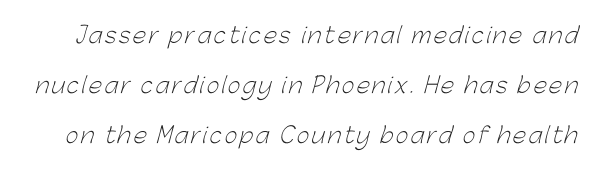
Q: Is the text bold? A: No.
Q: Is the text underlined? A: No.
Q: Is the spacing between lines tight, normal or loose? A: Loose.
